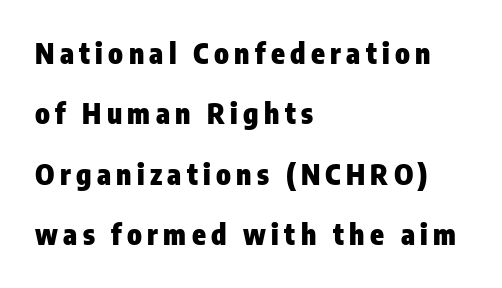
A typesetter would call this proportional, since set widths differ per character. Check the space under the baseline: it is left empty. Is there much room between lines? Yes — plenty of vertical air separates them. Its strokes are broad and dark, the hallmark of bold type.
